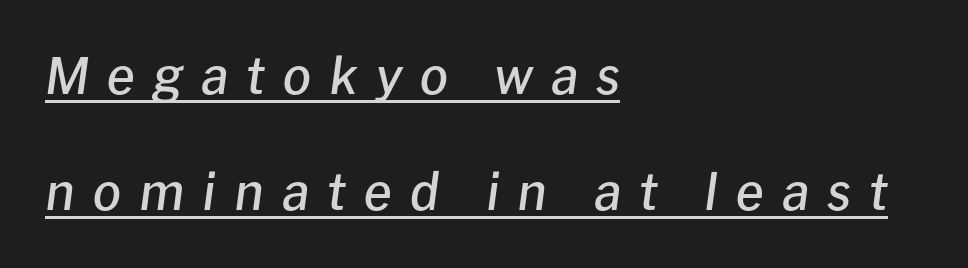
{"italic": "yes", "lean": "right", "slant_degrees": 8, "bold": "semi", "weight": "semibold", "width": "normal", "stroke_contrast": "low", "x_height": "medium", "monospaced": "no", "underline": "yes", "align": "left", "line_spacing": "loose", "line_spacing_ratio": 2.33, "letter_spacing": "wide", "letter_spacing_em": 0.36, "glyph_px": 50}
